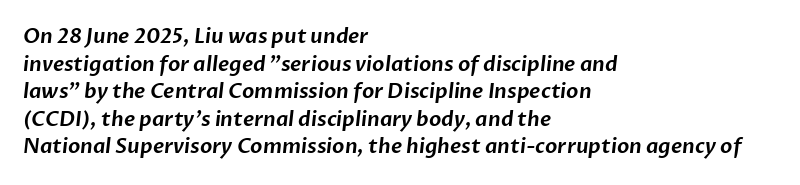
Q: Is the text underlined? A: No.
Q: How is the paragraph aligned? A: Left-aligned.
Q: Is the spacing between letters normal or unusually wide? A: Normal.
Q: Is the spacing between lines tight, normal or loose? A: Normal.
